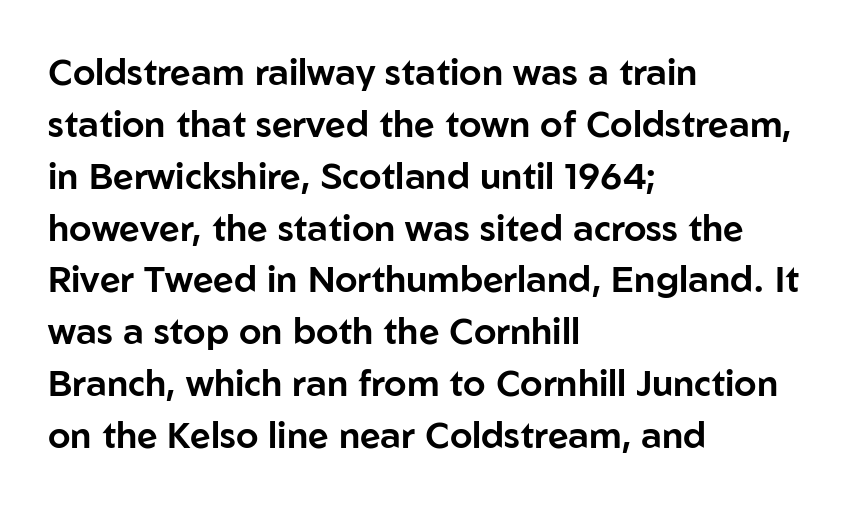
The image shows 36 px sans-serif type, upright; set left-aligned, normal line spacing (1.44x), normal letter spacing, not underlined; low stroke contrast and a medium x-height.
